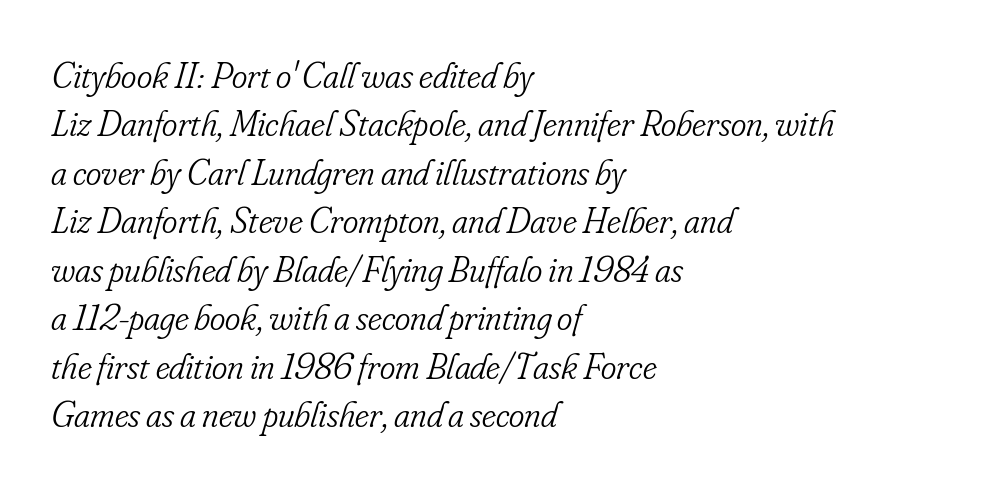
{"serif": "yes", "italic": "yes", "lean": "right", "slant_degrees": 16, "bold": "no", "weight": "light", "width": "condensed", "stroke_contrast": "low", "x_height": "small", "monospaced": "no", "underline": "no", "align": "left", "line_spacing": "normal", "line_spacing_ratio": 1.31, "letter_spacing": "normal", "letter_spacing_em": 0.0, "glyph_px": 37}
